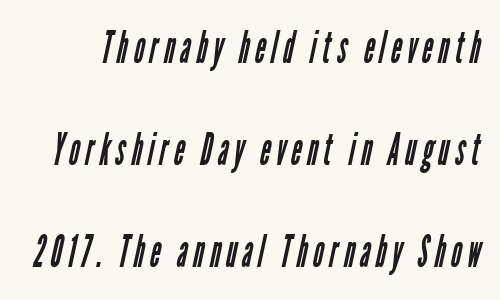
{"serif": "no", "bold": "no", "weight": "regular", "width": "condensed", "stroke_contrast": "low", "x_height": "medium", "monospaced": "no", "underline": "no", "line_spacing": "loose", "line_spacing_ratio": 2.27, "glyph_px": 45}
